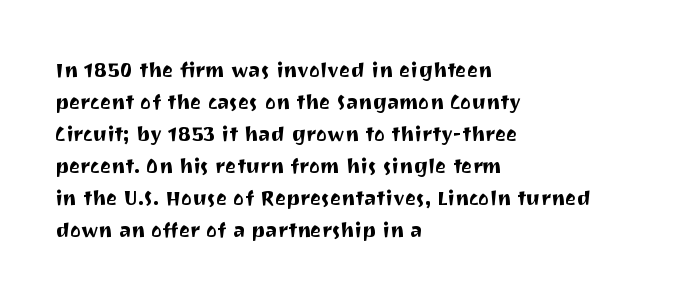
{"italic": "no", "underline": "no", "align": "left", "line_spacing": "normal", "line_spacing_ratio": 1.52, "letter_spacing": "normal", "letter_spacing_em": 0.0, "glyph_px": 21}
